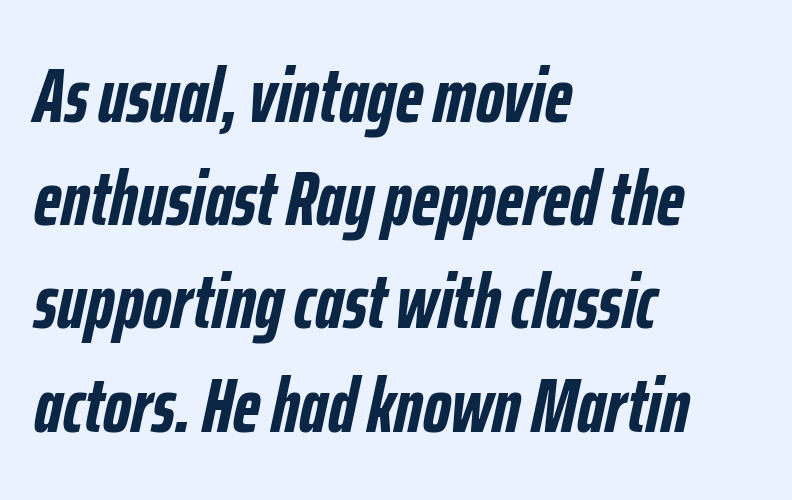
The image shows 77 px semibold, condensed type, italic (leaning right); set left-aligned, normal line spacing (1.34x), normal letter spacing, not underlined; low stroke contrast and a medium x-height.
